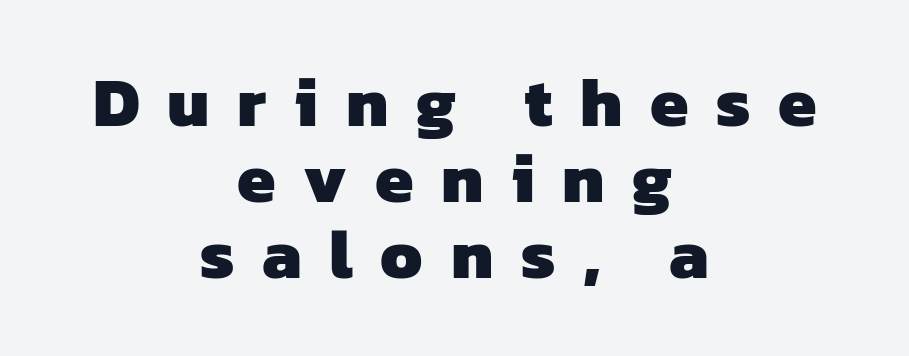
Compared with typical body copy, the letter spacing here is much looser. Any mark beneath the type? The region is blank. How heavy is the stroke? Heavy — this is a bold. I'd call this a sans setting — the letters go barefoot. Tightly led — the rows are bunched. The face used here is proportionally spaced, like ordinary book or web type.
